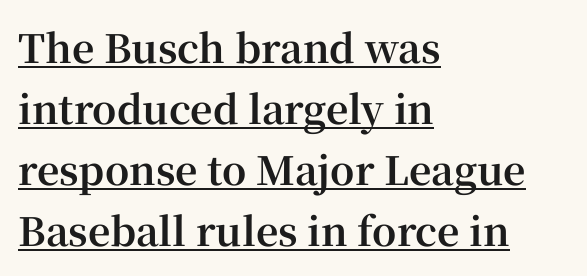
Q: Is the text bold? A: Yes.
Q: Is the text italic (slanted)? A: No, it is upright.
Q: Is the typeface a serif or a sans-serif typeface? A: Serif.
Q: Is the text underlined? A: Yes.
Q: How is the paragraph aligned? A: Left-aligned.
Q: Is the spacing between letters normal or unusually wide? A: Normal.
Q: Is the spacing between lines tight, normal or loose? A: Normal.
Q: Width (condensed, normal, or wide)? A: Normal.
Q: Stroke contrast? A: High.
Q: x-height? A: Medium.
Q: Monospaced? A: No.
